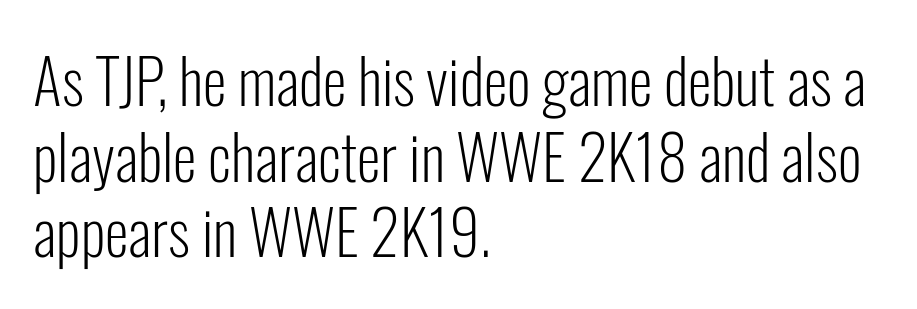
{"serif": "no", "italic": "no", "bold": "no", "weight": "light", "width": "condensed", "stroke_contrast": "low", "x_height": "medium", "monospaced": "no", "underline": "no", "align": "left", "line_spacing_ratio": 1.24, "letter_spacing": "normal", "letter_spacing_em": 0.0, "glyph_px": 61}
